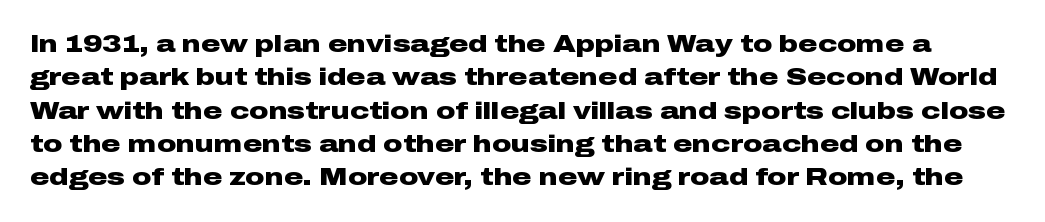
The image shows 24 px bold type, upright; set normal line spacing (1.39x), normal letter spacing, not underlined.
